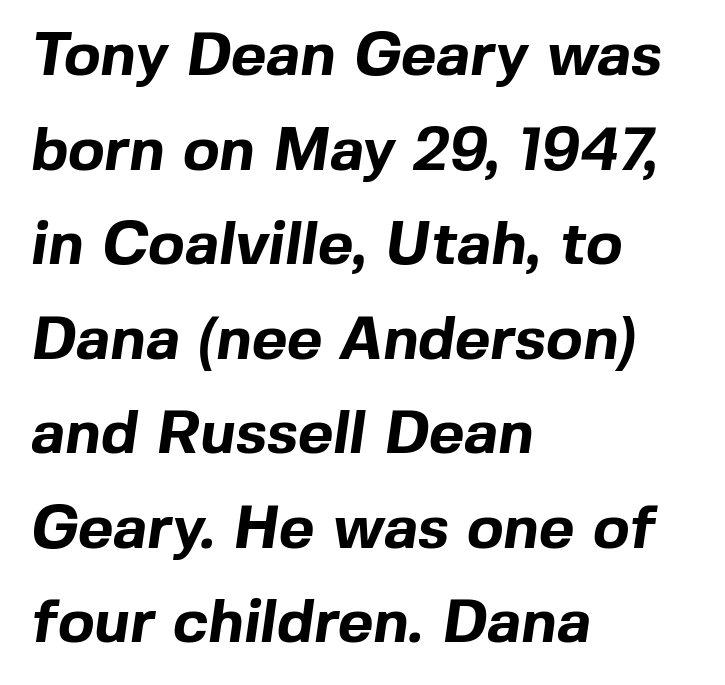
Typographically, this falls in the sans-serif category. Regular leading. Weight check: bold — yes, fully. One-word summary of the alignment: left. The letters sit at their default tracking, neither squeezed nor spread.
